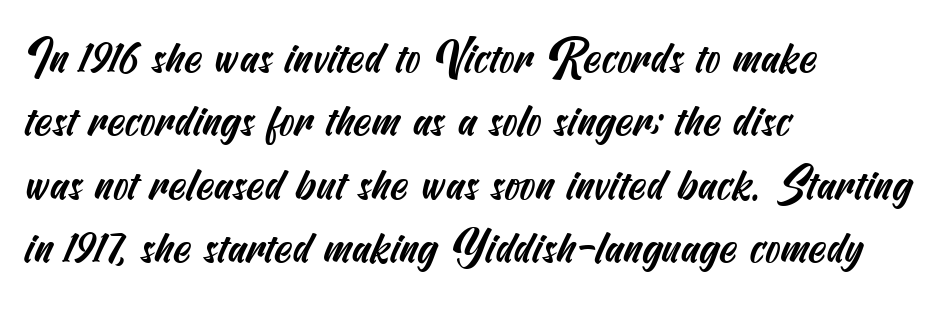
The image shows 45 px condensed sans-serif type; set left-aligned, normal line spacing (1.41x), normal letter spacing, not underlined; medium stroke contrast and a small x-height.
